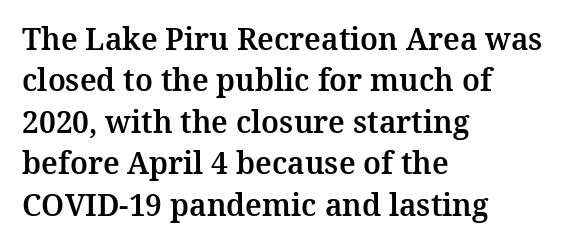
Q: Is the text italic (slanted)? A: No, it is upright.
Q: Is the typeface a serif or a sans-serif typeface? A: Serif.
Q: Is the text underlined? A: No.
Q: How is the paragraph aligned? A: Left-aligned.
Q: Is the spacing between letters normal or unusually wide? A: Normal.
Q: Is the spacing between lines tight, normal or loose? A: Normal.
Q: Width (condensed, normal, or wide)? A: Normal.
Q: Stroke contrast? A: Medium.
Q: x-height? A: Medium.
Q: Monospaced? A: No.
